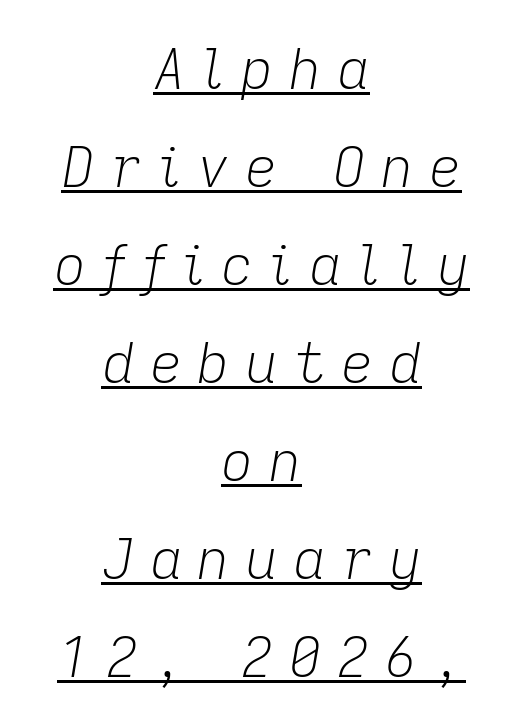
The image shows 56 px light type, italic (leaning right); set centered, line spacing 1.75x, unusually wide letter spacing (+0.28 em), underlined; low stroke contrast and a medium x-height.
